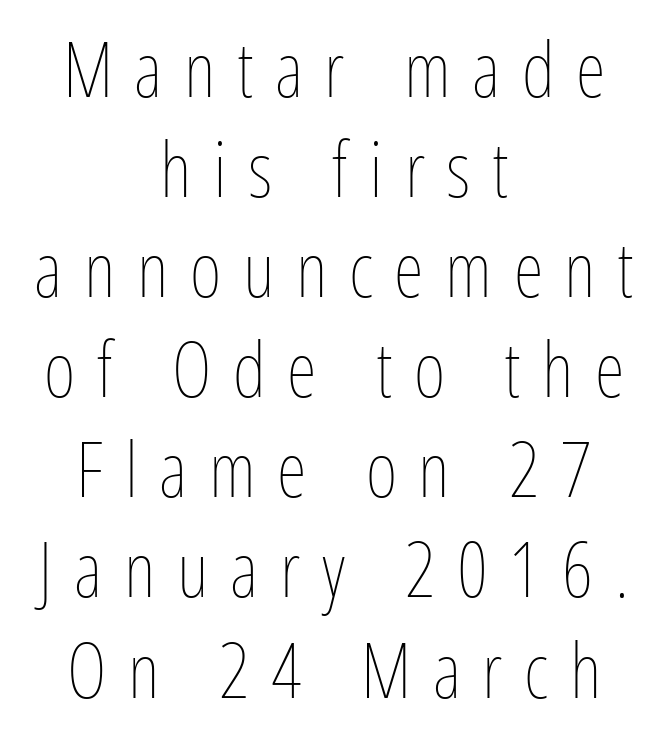
The image shows 77 px thin, condensed type, upright; set centered, normal line spacing (1.3x), unusually wide letter spacing (+0.28 em), not underlined; low stroke contrast and a medium x-height.
